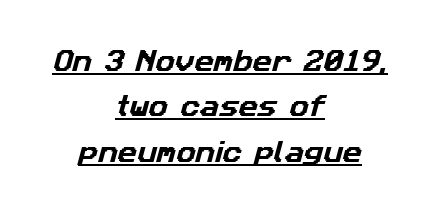
Q: Is the text underlined? A: Yes.
Q: How is the paragraph aligned? A: Centered.
Q: Is the spacing between letters normal or unusually wide? A: Normal.
